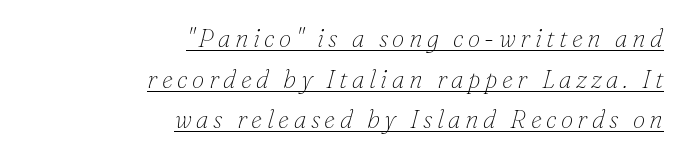
The image shows 25 px text type, italic (leaning right); set right-aligned, normal line spacing (1.63x), underlined.
